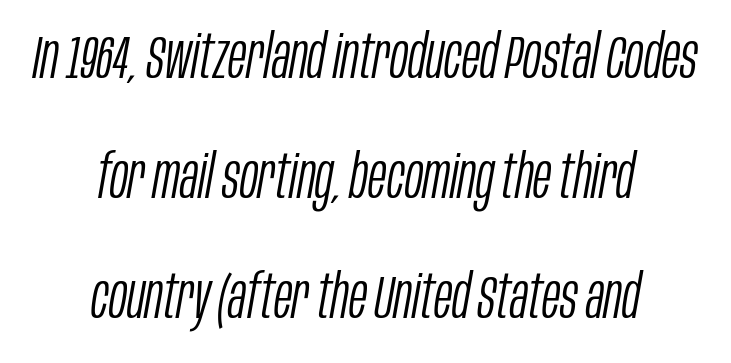
Is this a fixed-width face? No — the glyphs have proportional, varying widths. This reads as an unemphasized weight, regular at the heaviest. Look at the tracking — it's just the regular setting, nothing added. Notice how the passage keeps no hard edge, just a central spine. You can tell it's italic because the verticals aren't actually vertical.
